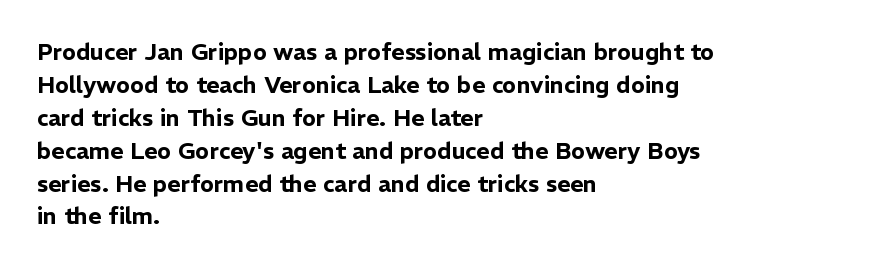
Plain, unruled lines of type. Letter spacing: default. Quick note: interline space is typical. Does the lettering tilt? It doesn't — this is upright. One-word summary of the alignment: left.
